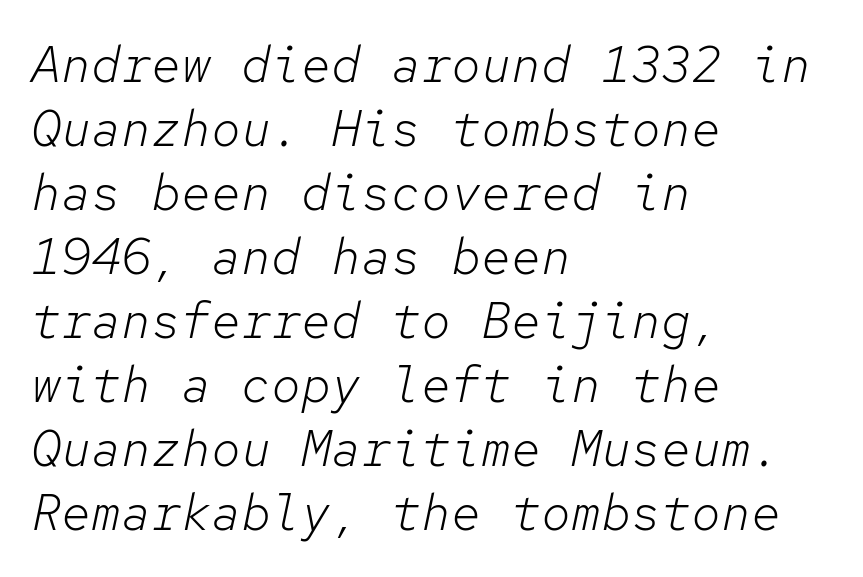
Honestly, the row spacing looks completely unremarkable. The area under the type is left untouched. When letters slant like this, we call the style italic. A light-to-regular cut is what we see here.
